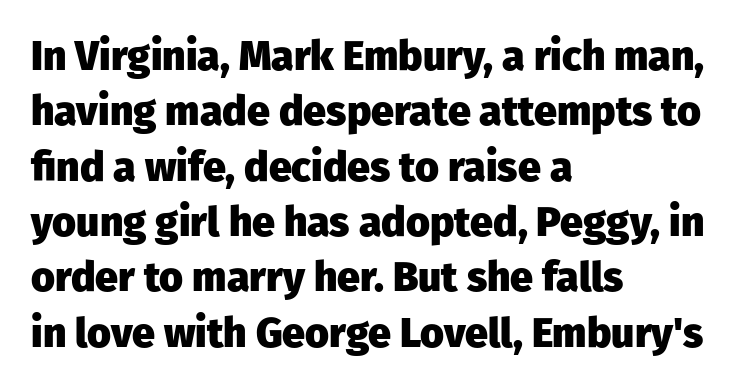
The line texture is even and compact thanks to regular tracking. Unlike italic type, these characters show no tilt at all. Spacing verdict: proportional, widths tailored to each character. Descender tails drop into unmarked territory. All the whitespace from short lines collects on the right. Regular leading.
